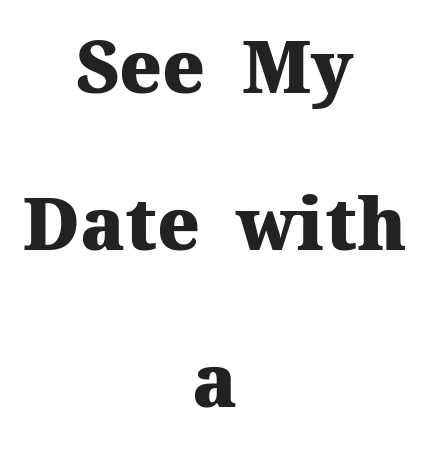
Old-style or modern, the face here clearly has serifs. The letters are bold, with thick, heavy strokes. Designer's note — italics off, roman on. These lines are rendered in a variable-pitch font. Decoration check: the copy has no underline.
